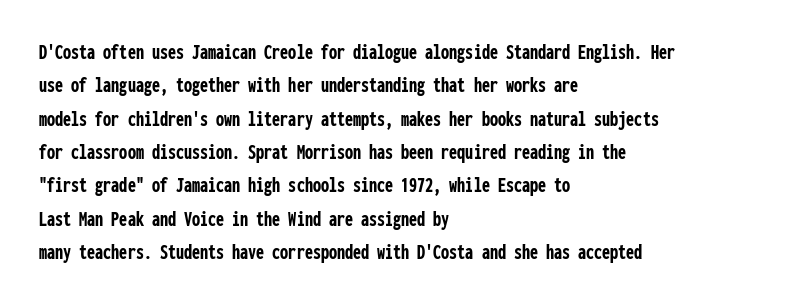
Every letter is thick-stroked: bold, no question. The space directly below the letters is spotless. How would I describe the line gaps? Plain and ordinary. A classic flush-left, rag-right setting is used for this passage. The specimen reads as upright at a glance.
